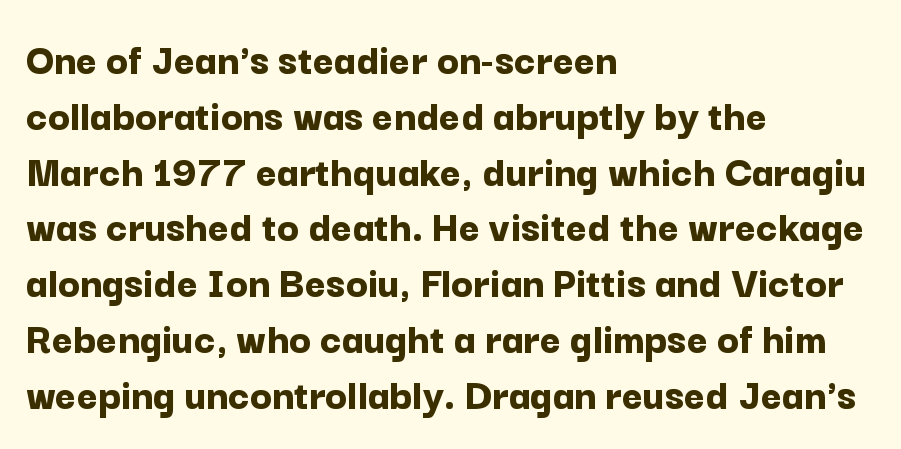
Q: Is the text bold? A: Yes.
Q: Is the text italic (slanted)? A: No, it is upright.
Q: Is the typeface a serif or a sans-serif typeface? A: Sans-serif.
Q: Is the text underlined? A: No.
Q: How is the paragraph aligned? A: Left-aligned.
Q: Is the spacing between letters normal or unusually wide? A: Normal.
Q: Width (condensed, normal, or wide)? A: Normal.
Q: Stroke contrast? A: Low.
Q: x-height? A: Medium.
Q: Monospaced? A: No.
